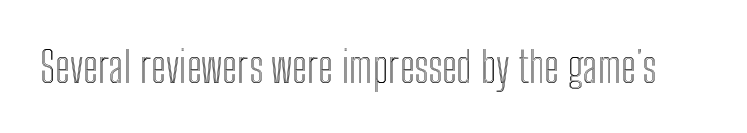
The space beneath each line is pristine and unruled. In terms of letterspacing, this is plain default setting. The letters advance in unequal steps, a hallmark of proportional type. Posture: straight, roman, zero tilt.
